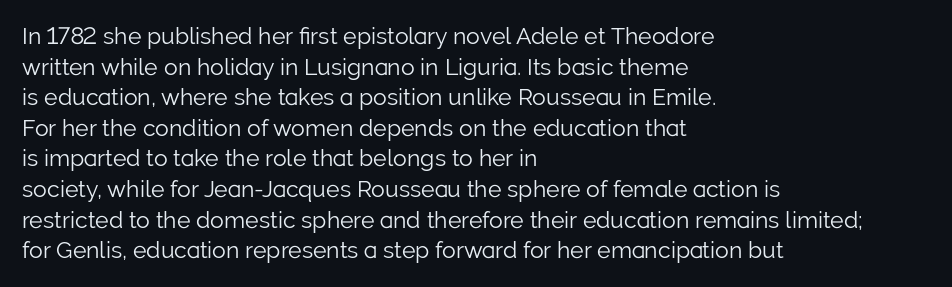
The image shows 23 px text type, upright; set left-aligned, normal line spacing (1.33x), normal letter spacing, not underlined.
